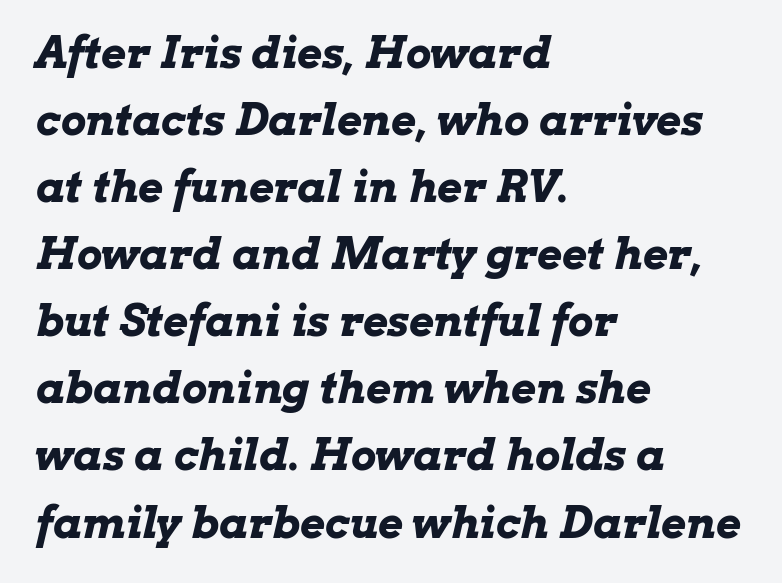
{"italic": "yes", "lean": "right", "slant_degrees": 13, "bold": "yes", "weight": "bold", "width": "wide", "stroke_contrast": "low", "x_height": "medium", "monospaced": "no", "underline": "no", "align": "left", "line_spacing": "normal", "line_spacing_ratio": 1.56, "letter_spacing": "normal", "letter_spacing_em": 0.0, "glyph_px": 43}
